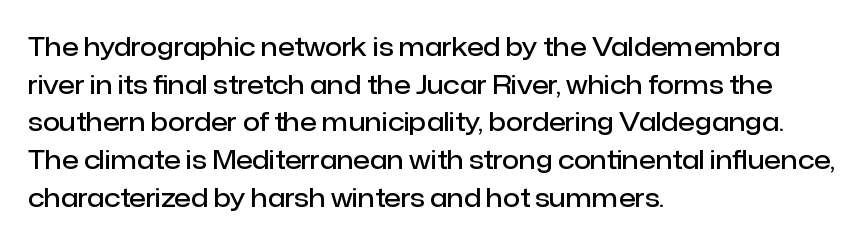
The foot of each line stays bare and open. Horizontal bands of white between lines are of average thickness. A fair bit of extra ink — the face is semibold, not bold. Where is the straight margin? On the left.
